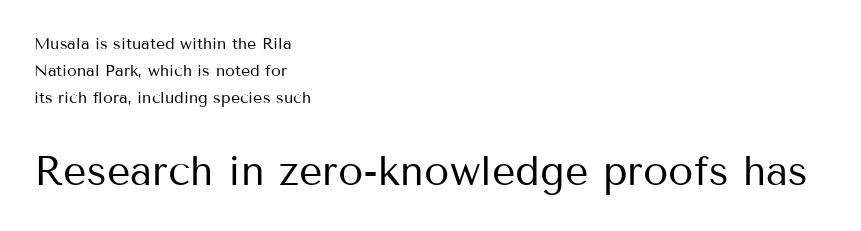
{"serif": "no", "italic": "no", "bold": "no", "weight": "regular", "width": "normal", "stroke_contrast": "medium", "x_height": "medium", "monospaced": "no", "underline": "no", "align": "left", "line_spacing": "normal", "line_spacing_ratio": 1.68, "letter_spacing": "normal", "letter_spacing_em": 0.0, "larger_block": "second", "size_ratio": 2.56, "glyph_px": 41}
